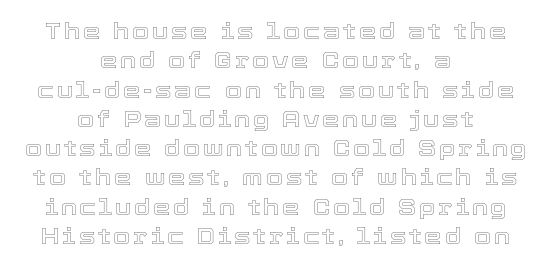
Q: Is the text italic (slanted)? A: No, it is upright.
Q: Is the text underlined? A: No.
Q: How is the paragraph aligned? A: Centered.
Q: Is the spacing between lines tight, normal or loose? A: Normal.
